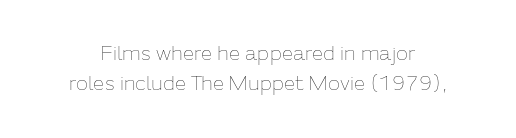
Q: Is the text bold? A: No.
Q: Is the text italic (slanted)? A: No, it is upright.
Q: Is the text underlined? A: No.
Q: Is the spacing between letters normal or unusually wide? A: Normal.
Q: Is the spacing between lines tight, normal or loose? A: Normal.
